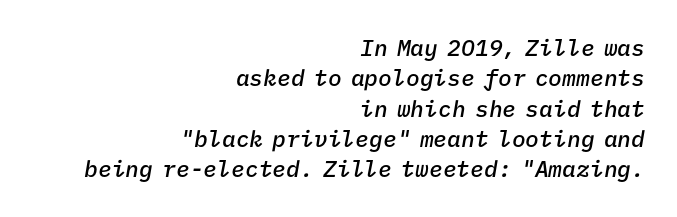
Reading down the column, the eye jumps a familiar distance to each next line. All the whitespace from short lines collects on the left. The tracking reads as untouched default to a designer's eye. The face used here is a semibold: visibly heavier than regular, lighter than bold. Style check: oblique.
